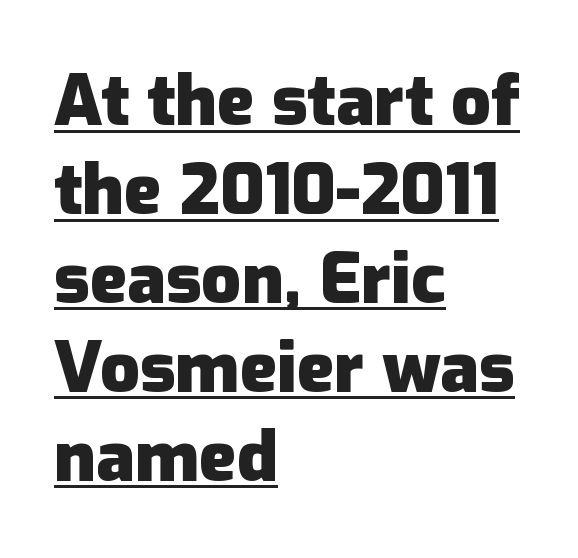
No italicization has been applied; the sample stays upright. The rendering uses a bold face; every stroke is thick and dark. This block has exactly the height ordinary leading produces. Looks like regular typesetting: each glyph gets only the width it needs.
